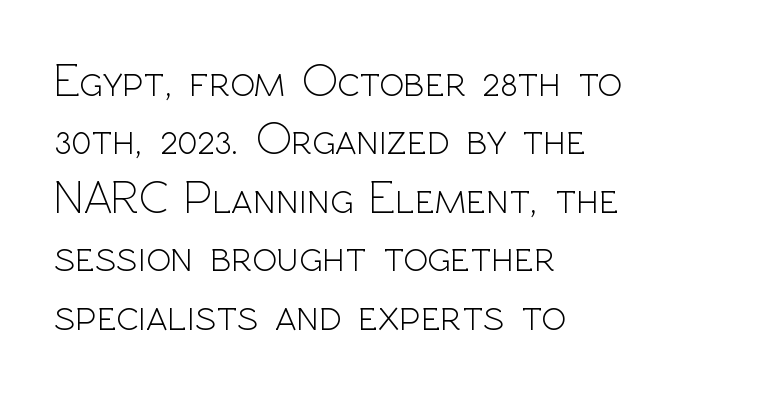
The image shows 46 px light sans-serif type, upright; set left-aligned, normal line spacing (1.27x), normal letter spacing, not underlined; a medium x-height.
